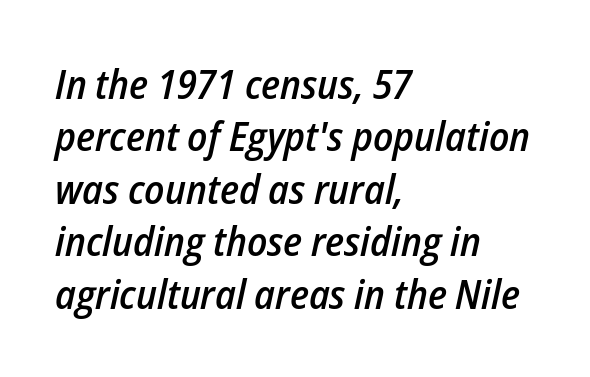
{"italic": "yes", "lean": "right", "slant_degrees": 12, "bold": "semi", "weight": "semibold", "width": "condensed", "stroke_contrast": "low", "x_height": "medium", "monospaced": "no", "underline": "no", "align": "left", "line_spacing": "normal", "line_spacing_ratio": 1.28, "letter_spacing": "normal", "letter_spacing_em": 0.0, "glyph_px": 41}
